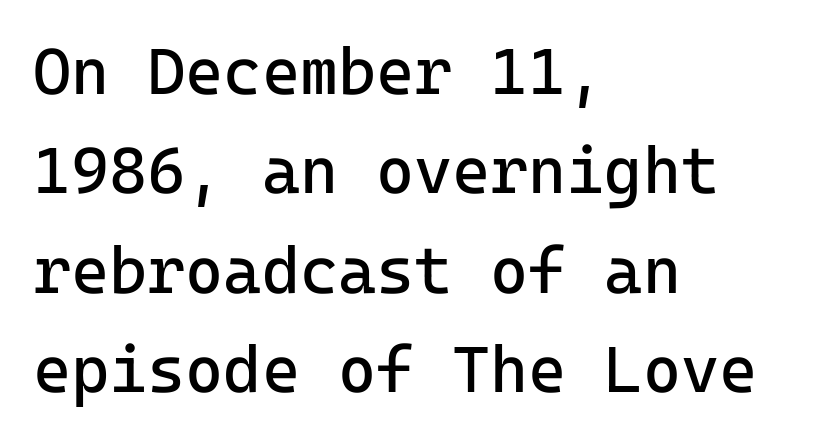
{"serif": "no", "italic": "no", "bold": "no", "weight": "regular", "width": "normal", "stroke_contrast": "low", "x_height": "medium", "monospaced": "yes", "underline": "no", "align": "left", "line_spacing": "normal", "line_spacing_ratio": 1.53, "letter_spacing": "normal", "letter_spacing_em": 0.0, "glyph_px": 65}
